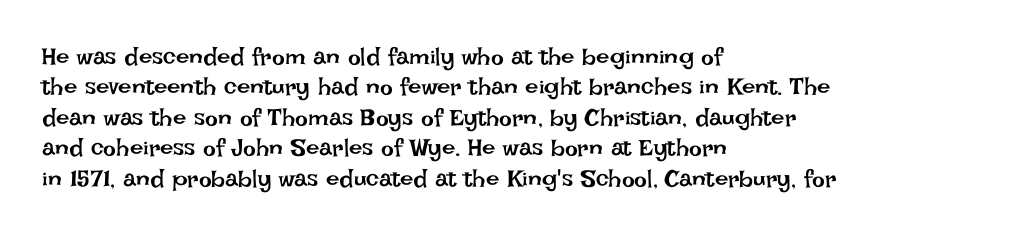
Q: Is the text bold? A: No.
Q: Is the text italic (slanted)? A: No, it is upright.
Q: Is the text underlined? A: No.
Q: How is the paragraph aligned? A: Left-aligned.
Q: Is the spacing between letters normal or unusually wide? A: Normal.
Q: Is the spacing between lines tight, normal or loose? A: Normal.
